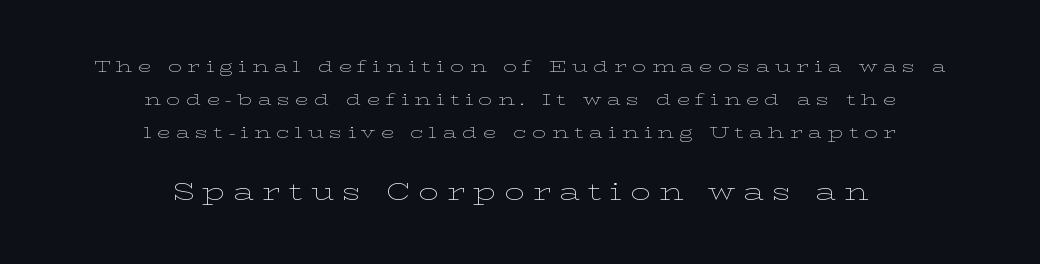
{"italic": "no", "bold": "no", "underline": "no", "align": "center", "line_spacing": "loose", "line_spacing_ratio": 1.95, "letter_spacing": "wide", "letter_spacing_em": 0.32, "larger_block": "second", "size_ratio": 1.47, "glyph_px": 25}
